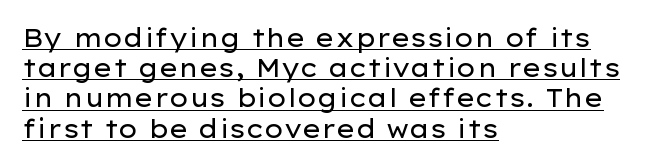
Q: Is the text bold? A: No.
Q: Is the text italic (slanted)? A: No, it is upright.
Q: Is the text underlined? A: Yes.
Q: How is the paragraph aligned? A: Left-aligned.
Q: Is the spacing between letters normal or unusually wide? A: Normal.
